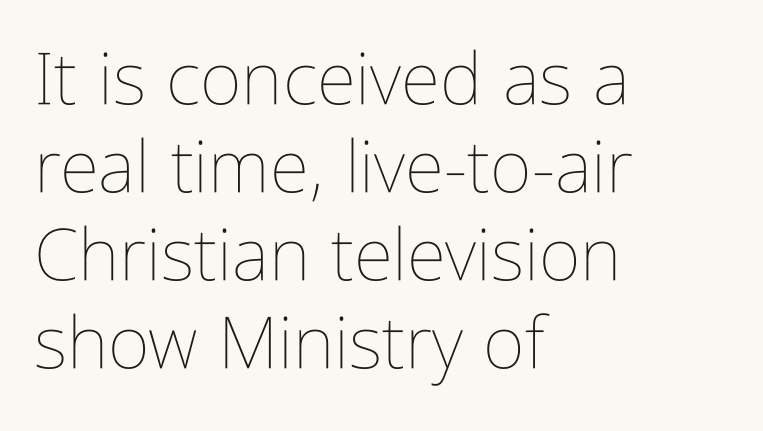
Is this a fixed-width face? No — the glyphs have proportional, varying widths. The rendering keeps characters at their native spacing. This rendering features lettering with no underline. This rendering uses left alignment, leaving the right contour irregular. The font's upright variant was chosen for this text.
